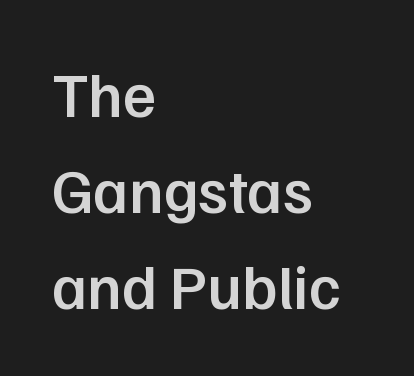
Q: Is the text bold? A: Semi-bold.
Q: Is the text italic (slanted)? A: No, it is upright.
Q: Is the typeface a serif or a sans-serif typeface? A: Sans-serif.
Q: Is the text underlined? A: No.
Q: How is the paragraph aligned? A: Left-aligned.
Q: Is the spacing between letters normal or unusually wide? A: Normal.
Q: Is the spacing between lines tight, normal or loose? A: Normal.
Q: Width (condensed, normal, or wide)? A: Normal.
Q: Stroke contrast? A: Low.
Q: x-height? A: Medium.
Q: Monospaced? A: No.
